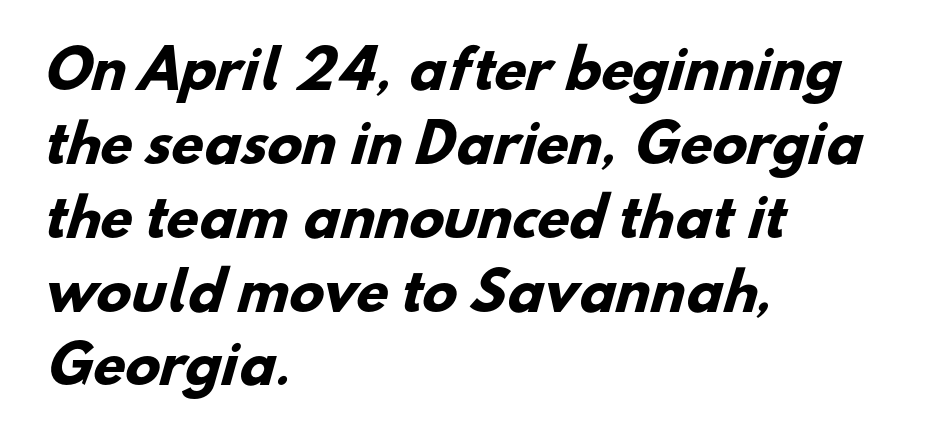
Q: Is the text bold? A: Yes.
Q: Is the typeface a serif or a sans-serif typeface? A: Sans-serif.
Q: Is the text underlined? A: No.
Q: How is the paragraph aligned? A: Left-aligned.
Q: Is the spacing between letters normal or unusually wide? A: Normal.
Q: Is the spacing between lines tight, normal or loose? A: Normal.
Q: Width (condensed, normal, or wide)? A: Normal.
Q: Stroke contrast? A: Low.
Q: x-height? A: Small.
Q: Monospaced? A: No.
